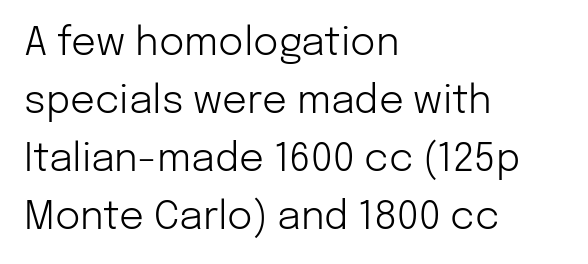
Q: Is the text bold? A: No.
Q: Is the text italic (slanted)? A: No, it is upright.
Q: Is the typeface a serif or a sans-serif typeface? A: Sans-serif.
Q: Is the text underlined? A: No.
Q: How is the paragraph aligned? A: Left-aligned.
Q: Is the spacing between letters normal or unusually wide? A: Normal.
Q: Is the spacing between lines tight, normal or loose? A: Normal.
Q: Width (condensed, normal, or wide)? A: Normal.
Q: Stroke contrast? A: Low.
Q: x-height? A: Medium.
Q: Monospaced? A: No.
